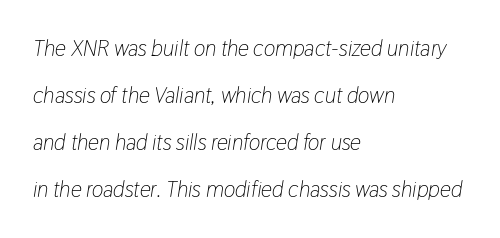
Q: Is the text bold? A: No.
Q: Is the text italic (slanted)? A: Yes, it leans right by about 9 degrees.
Q: Is the text underlined? A: No.
Q: How is the paragraph aligned? A: Left-aligned.
Q: Is the spacing between letters normal or unusually wide? A: Normal.
Q: Is the spacing between lines tight, normal or loose? A: Loose.
